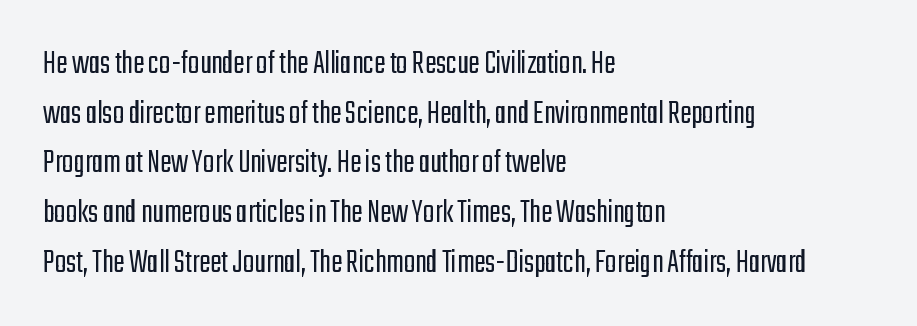
Left-aligned paragraph, ragged on the right. The cut favours lightness, reaching ordinary text weight at its darkest. Is this a sans? Yes — the strokes have no serifs. Posture: straight, roman, zero tilt. If you measured baseline to baseline, you'd find a middling distance. The baseline area is clear.
